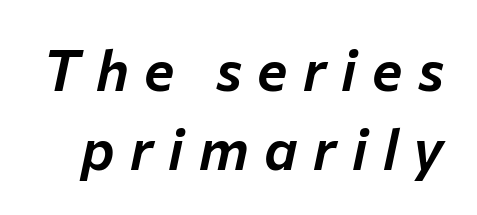
Q: Is the text italic (slanted)? A: Yes, it leans right by about 12 degrees.
Q: Is the text underlined? A: No.
Q: Is the spacing between letters normal or unusually wide? A: Unusually wide.
Q: Is the spacing between lines tight, normal or loose? A: Normal.
Q: Width (condensed, normal, or wide)? A: Normal.
Q: Stroke contrast? A: Low.
Q: x-height? A: Medium.
Q: Monospaced? A: No.
